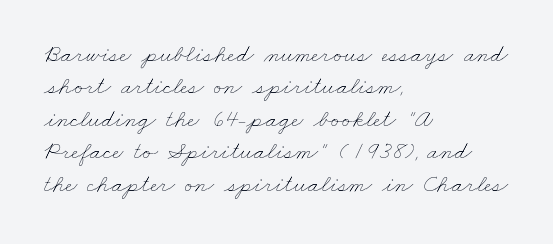
Q: Is the text bold? A: No.
Q: Is the text underlined? A: No.
Q: How is the paragraph aligned? A: Left-aligned.
Q: Is the spacing between letters normal or unusually wide? A: Normal.
Q: Is the spacing between lines tight, normal or loose? A: Normal.
